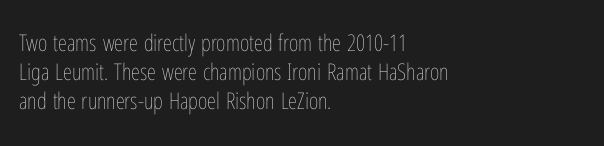
Q: Is the text bold? A: No.
Q: Is the text italic (slanted)? A: No, it is upright.
Q: Is the text underlined? A: No.
Q: How is the paragraph aligned? A: Left-aligned.
Q: Is the spacing between letters normal or unusually wide? A: Normal.
Q: Is the spacing between lines tight, normal or loose? A: Normal.
